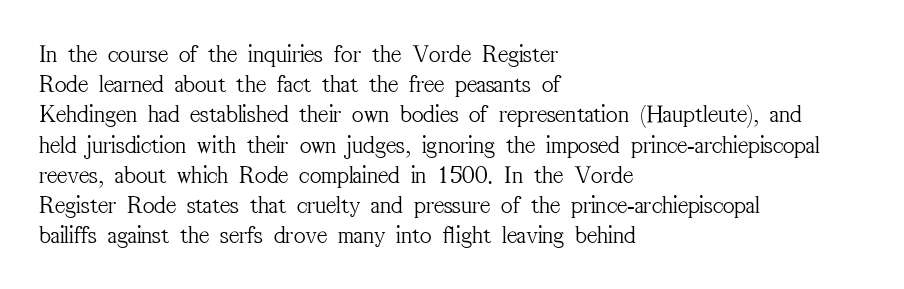
The image shows 25 px text type, upright; set left-aligned, line spacing 1.21x, normal letter spacing, not underlined.
